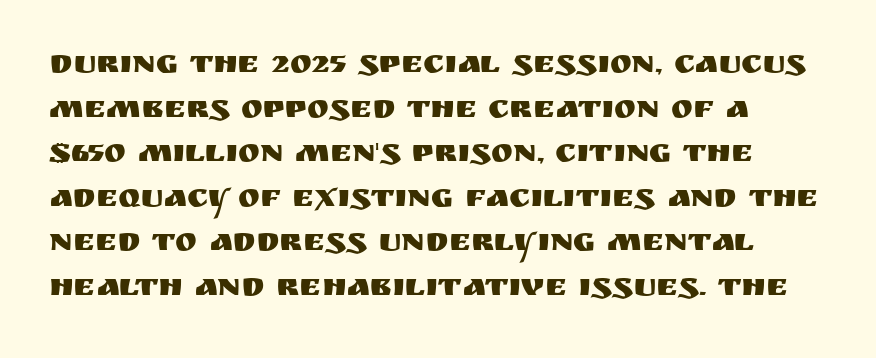
{"serif": "no", "italic": "no", "width": "normal", "stroke_contrast": "medium", "x_height": "large", "monospaced": "no", "underline": "no", "align": "left", "line_spacing": "normal", "line_spacing_ratio": 1.35, "letter_spacing": "normal", "letter_spacing_em": 0.0, "glyph_px": 33}
